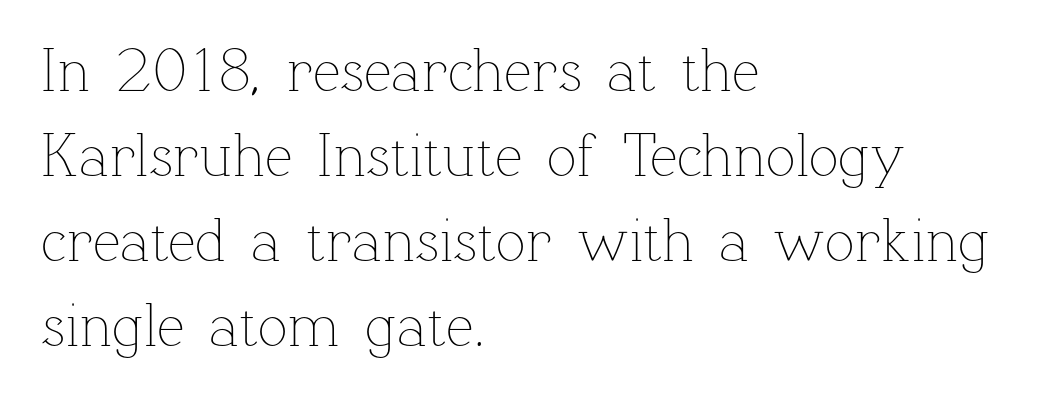
These lines are set flush left with a ragged right edge. Rule under the text: the space is simply empty. The rendering uses natural spacing where letterforms have individual widths. Baseline-to-baseline distance is the conventional proportion of letter height. These lines keep a tight, regular rhythm from letter to letter. Each stroke keeps to a modest, everyday thickness or less.
